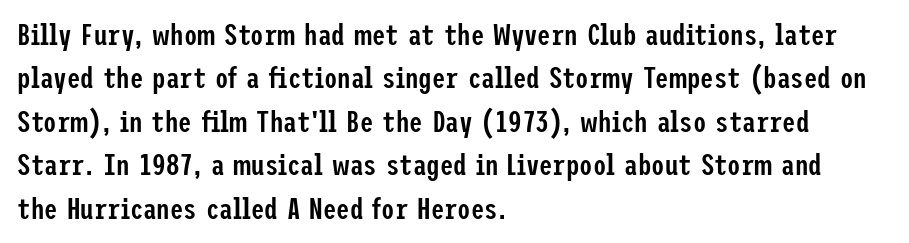
Is the type bold? Partly — it's a semibold, heavier than regular but not fully bold. This sample uses a sans-serif face. Descenders are the only things crossing below the line. Compared with typical paragraphs, the rows here are spaced about the same. The horizontal fit of the characters is conventional and even.
